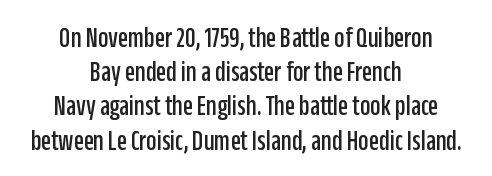
{"serif": "no", "italic": "no", "width": "condensed", "stroke_contrast": "low", "x_height": "large", "monospaced": "no", "underline": "no", "align": "center", "line_spacing_ratio": 1.18, "letter_spacing": "normal", "letter_spacing_em": 0.0, "glyph_px": 29}
